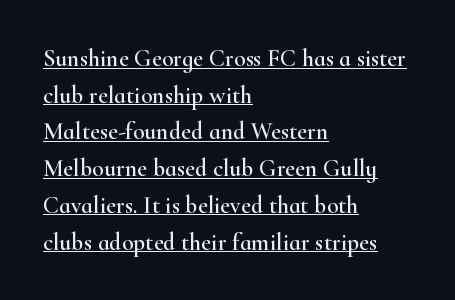
{"italic": "no", "underline": "yes", "align": "left", "line_spacing": "normal", "line_spacing_ratio": 1.53, "letter_spacing": "normal", "letter_spacing_em": 0.0, "glyph_px": 24}
